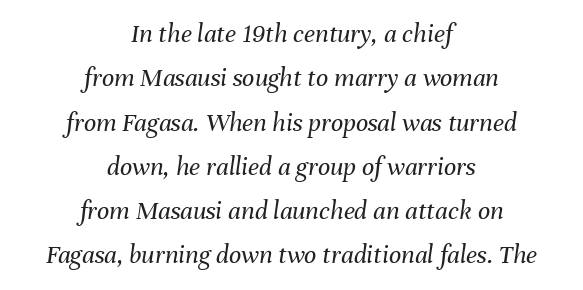
{"italic": "yes", "lean": "right", "slant_degrees": 8, "bold": "no", "underline": "no", "align": "center", "line_spacing": "normal", "line_spacing_ratio": 1.64, "letter_spacing": "normal", "letter_spacing_em": 0.0, "glyph_px": 27}
